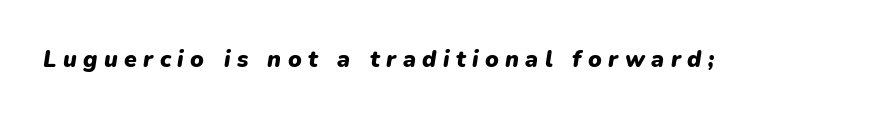
The image shows 23 px bold type, italic (leaning right); set unusually wide letter spacing (+0.28 em), not underlined.
